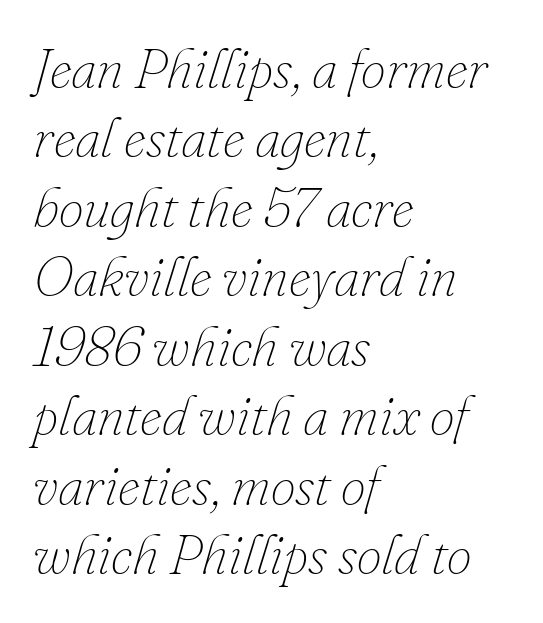
Q: Is the text bold? A: No.
Q: Is the text italic (slanted)? A: Yes, it leans right by about 16 degrees.
Q: Is the text underlined? A: No.
Q: How is the paragraph aligned? A: Left-aligned.
Q: Is the spacing between letters normal or unusually wide? A: Normal.
Q: Width (condensed, normal, or wide)? A: Normal.
Q: Stroke contrast? A: Low.
Q: x-height? A: Small.
Q: Monospaced? A: No.
